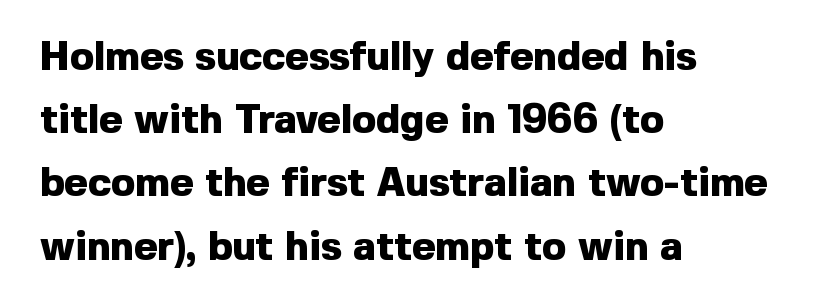
Q: Is the text bold? A: Yes.
Q: Is the text italic (slanted)? A: No, it is upright.
Q: Is the typeface a serif or a sans-serif typeface? A: Sans-serif.
Q: Is the text underlined? A: No.
Q: How is the paragraph aligned? A: Left-aligned.
Q: Is the spacing between letters normal or unusually wide? A: Normal.
Q: Is the spacing between lines tight, normal or loose? A: Normal.
Q: Width (condensed, normal, or wide)? A: Normal.
Q: x-height? A: Medium.
Q: Monospaced? A: No.
